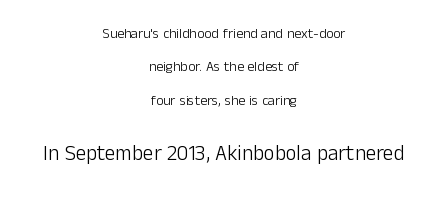
{"italic": "no", "bold": "no", "underline": "no", "align": "center", "line_spacing": "loose", "line_spacing_ratio": 2.38, "letter_spacing": "normal", "letter_spacing_em": 0.0, "larger_block": "second", "size_ratio": 1.5, "glyph_px": 21}
